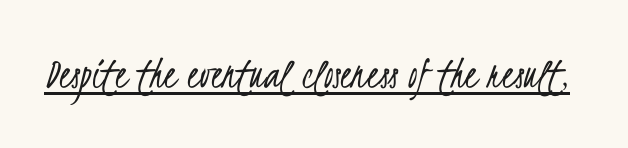
{"serif": "no", "bold": "no", "weight": "light", "width": "condensed", "stroke_contrast": "low", "x_height": "small", "monospaced": "no", "underline": "yes", "letter_spacing": "normal", "letter_spacing_em": 0.0, "glyph_px": 47}
